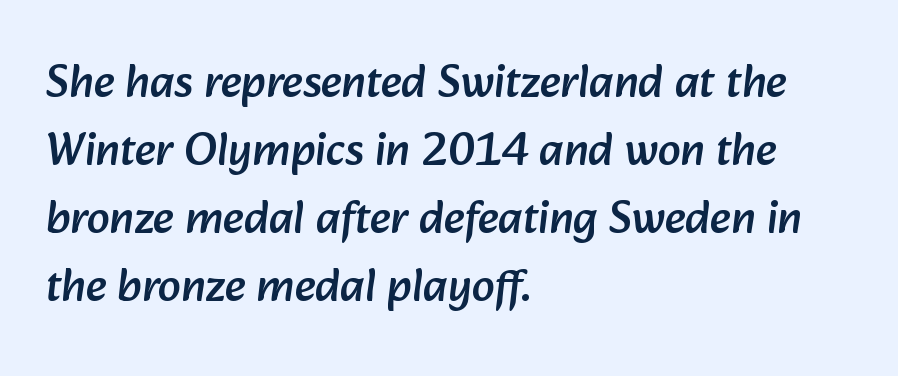
The passage shown is typeset with a sans-serif family. You could not count columns in this text — the font is proportionally spaced. The zone under the glyphs is completely vacant. Horizontal bands of white between lines are of average thickness.
